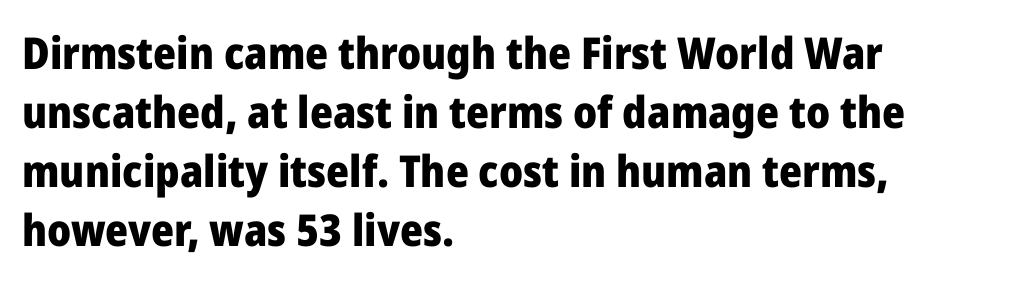
Vertical strokes here are truly vertical. The rendering uses a bold face; every stroke is thick and dark. The passage is arranged the way most books set body copy — flush left. Observe the ordinary spacing: letters are neighbours, not strangers. Quick note: underline off. You could not count columns in this text — the font is proportionally spaced.
